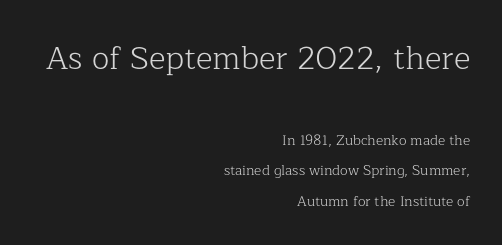
The image shows 32 px light serif type, upright; set right-aligned, loose line spacing (2.19x), normal letter spacing, not underlined; the first (top) block is 2.29x larger; low stroke contrast and a medium x-height.
